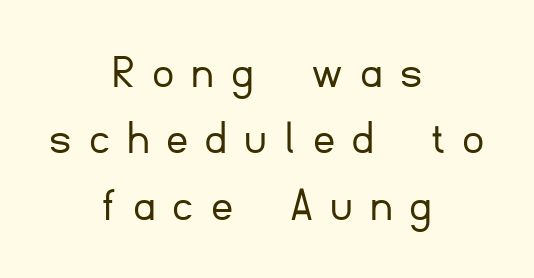
{"serif": "no", "italic": "no", "bold": "no", "weight": "light", "width": "normal", "stroke_contrast": "low", "x_height": "small", "monospaced": "no", "underline": "no", "align": "center", "line_spacing": "normal", "line_spacing_ratio": 1.33, "letter_spacing": "wide", "letter_spacing_em": 0.38, "glyph_px": 50}
